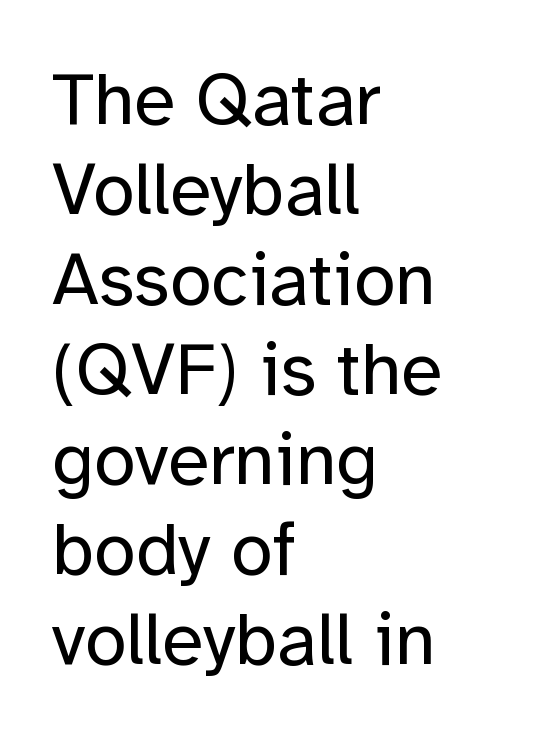
{"serif": "no", "italic": "no", "bold": "no", "weight": "regular", "width": "normal", "stroke_contrast": "low", "x_height": "medium", "monospaced": "no", "underline": "no", "align": "left", "line_spacing_ratio": 1.2, "letter_spacing": "normal", "letter_spacing_em": 0.0, "glyph_px": 75}
